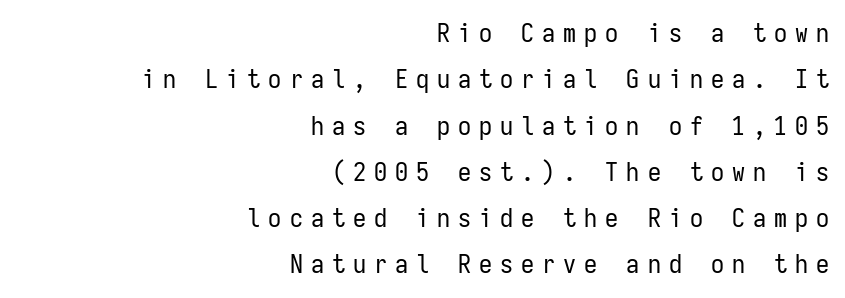
Rule under the text: the space is simply empty. Right-aligned paragraph, ragged on the left. Ink coverage per letter is moderate at most. Inter-character spacing is expanded well beyond the font's built-in metrics.
